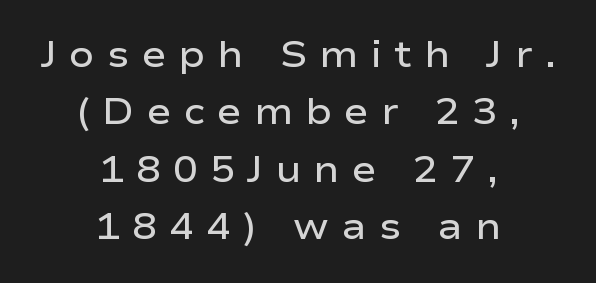
Q: Is the text bold? A: Semi-bold.
Q: Is the text italic (slanted)? A: No, it is upright.
Q: Is the typeface a serif or a sans-serif typeface? A: Sans-serif.
Q: Is the text underlined? A: No.
Q: How is the paragraph aligned? A: Centered.
Q: Is the spacing between letters normal or unusually wide? A: Unusually wide.
Q: Is the spacing between lines tight, normal or loose? A: Normal.
Q: Width (condensed, normal, or wide)? A: Wide.
Q: Stroke contrast? A: Low.
Q: x-height? A: Medium.
Q: Monospaced? A: No.
